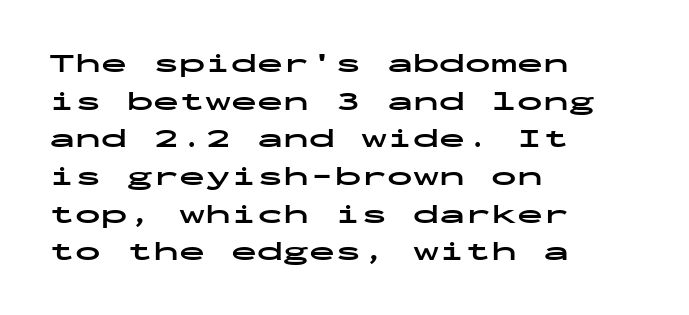
{"italic": "no", "bold": "yes", "underline": "no", "align": "left", "line_spacing": "normal", "line_spacing_ratio": 1.45, "letter_spacing": "normal", "letter_spacing_em": 0.0, "glyph_px": 26}
